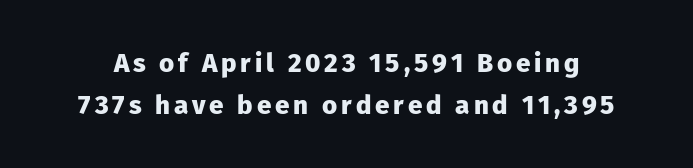
The image shows 26 px bold type, upright; set normal line spacing (1.6x), not underlined.
